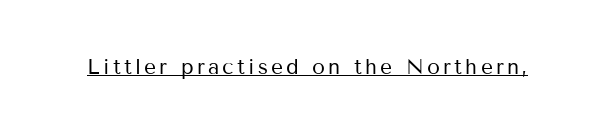
Q: Is the text bold? A: No.
Q: Is the text italic (slanted)? A: No, it is upright.
Q: Is the text underlined? A: Yes.
